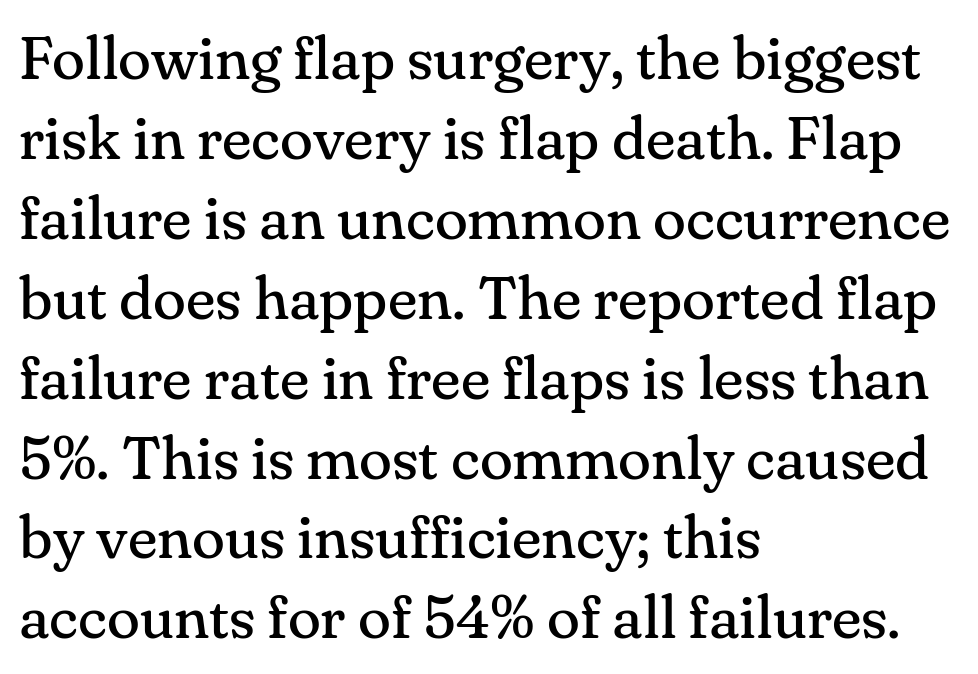
Q: Is the text bold? A: No.
Q: Is the text italic (slanted)? A: No, it is upright.
Q: Is the typeface a serif or a sans-serif typeface? A: Serif.
Q: Is the text underlined? A: No.
Q: How is the paragraph aligned? A: Left-aligned.
Q: Is the spacing between letters normal or unusually wide? A: Normal.
Q: Is the spacing between lines tight, normal or loose? A: Normal.
Q: Width (condensed, normal, or wide)? A: Normal.
Q: Stroke contrast? A: Medium.
Q: x-height? A: Small.
Q: Monospaced? A: No.
